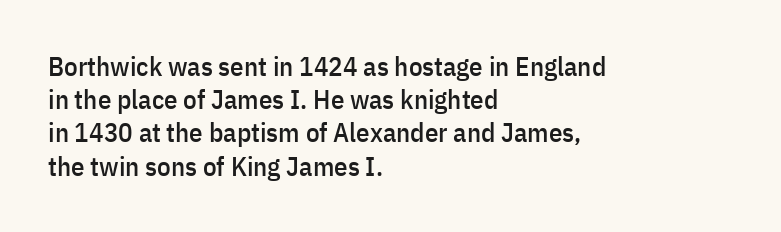
{"italic": "no", "underline": "no", "align": "left", "line_spacing_ratio": 1.23, "letter_spacing": "normal", "letter_spacing_em": 0.0, "glyph_px": 27}
